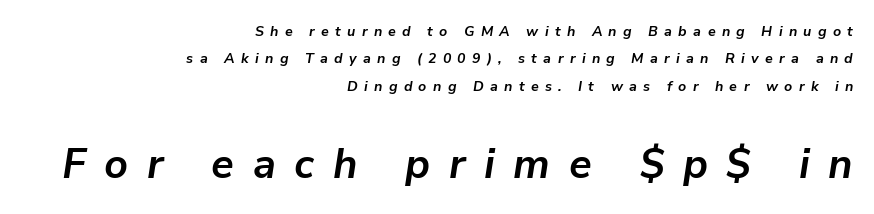
{"italic": "yes", "lean": "right", "slant_degrees": 9, "bold": "yes", "weight": "bold", "width": "normal", "stroke_contrast": "low", "x_height": "medium", "monospaced": "no", "underline": "no", "align": "right", "line_spacing": "loose", "line_spacing_ratio": 1.95, "letter_spacing": "wide", "letter_spacing_em": 0.45, "larger_block": "second", "size_ratio": 2.93, "glyph_px": 41}
